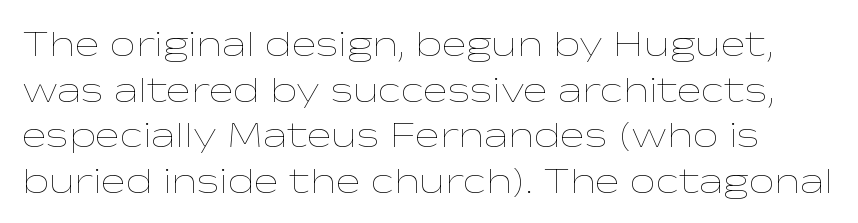
Q: Is the text bold? A: No.
Q: Is the text italic (slanted)? A: No, it is upright.
Q: Is the text underlined? A: No.
Q: Is the spacing between letters normal or unusually wide? A: Normal.
Q: Width (condensed, normal, or wide)? A: Wide.
Q: Stroke contrast? A: Low.
Q: x-height? A: Medium.
Q: Monospaced? A: No.
